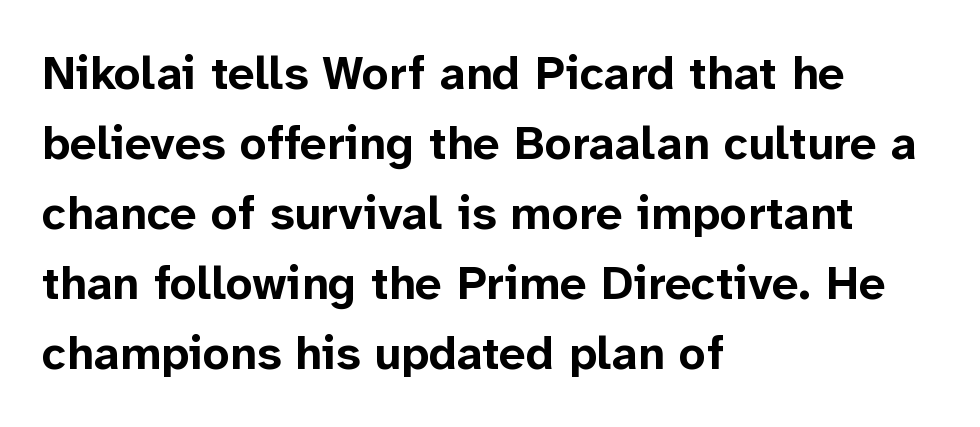
{"serif": "no", "italic": "no", "bold": "yes", "weight": "bold", "width": "normal", "stroke_contrast": "low", "x_height": "medium", "monospaced": "no", "underline": "no", "align": "left", "line_spacing": "normal", "line_spacing_ratio": 1.49, "letter_spacing": "normal", "letter_spacing_em": 0.0, "glyph_px": 47}
